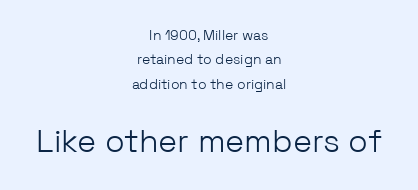
Q: Is the text bold? A: No.
Q: Is the text italic (slanted)? A: No, it is upright.
Q: Is the typeface a serif or a sans-serif typeface? A: Sans-serif.
Q: Is the text underlined? A: No.
Q: How is the paragraph aligned? A: Centered.
Q: Is the spacing between letters normal or unusually wide? A: Normal.
Q: Which block of text is set in a larger size, the first (top) or the second (bottom)? A: The second (bottom) one.
Q: Width (condensed, normal, or wide)? A: Normal.
Q: Stroke contrast? A: Low.
Q: x-height? A: Medium.
Q: Monospaced? A: No.
